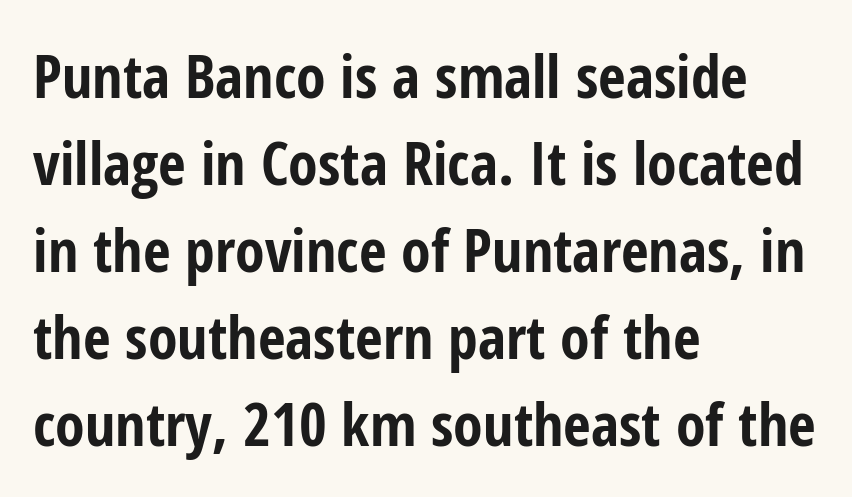
{"serif": "no", "italic": "no", "bold": "yes", "weight": "bold", "width": "condensed", "stroke_contrast": "low", "x_height": "medium", "monospaced": "no", "underline": "no", "align": "left", "line_spacing": "normal", "line_spacing_ratio": 1.45, "letter_spacing": "normal", "letter_spacing_em": 0.0, "glyph_px": 60}
